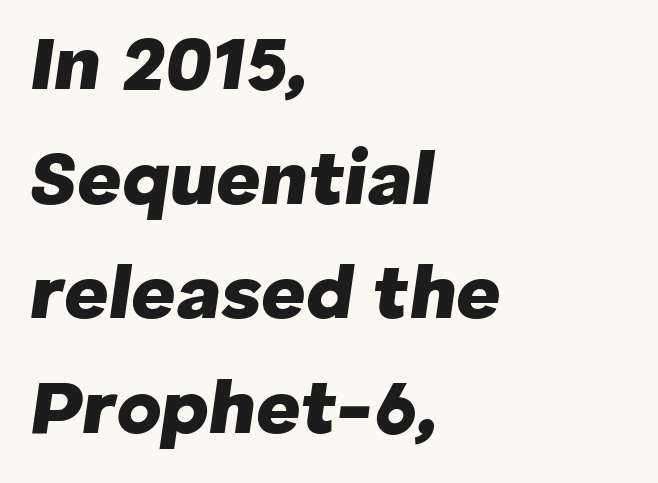
Summary of vertical rhythm: regular, with standard interline spacing. This sample is left-justified, so line endings fall wherever the words run out. Standard letterfit; no display-style spreading of the glyphs. Anything drawn beneath the words? Only blank space.
